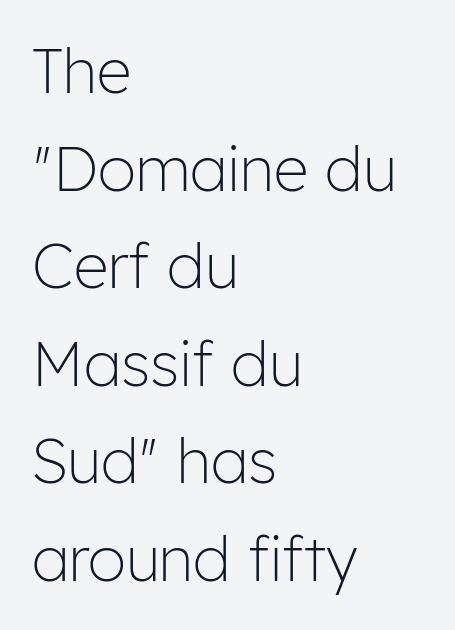
{"serif": "no", "italic": "no", "bold": "no", "weight": "light", "width": "normal", "stroke_contrast": "low", "x_height": "medium", "monospaced": "no", "underline": "no", "align": "left", "line_spacing": "normal", "line_spacing_ratio": 1.6, "letter_spacing": "normal", "letter_spacing_em": 0.0, "glyph_px": 61}
